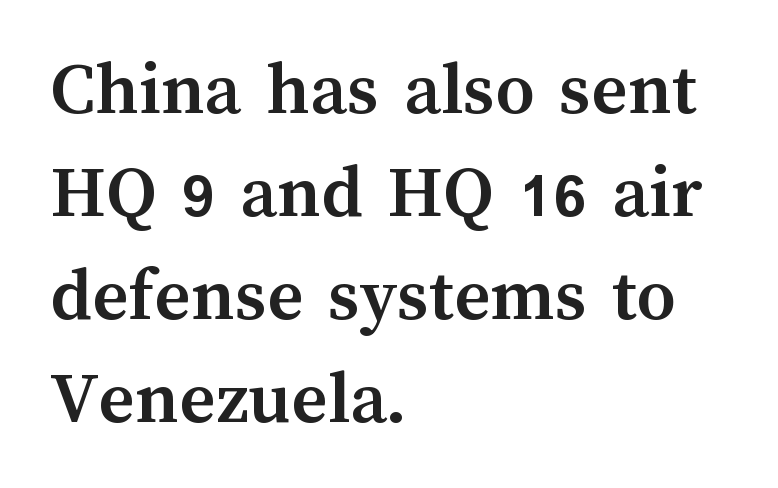
{"italic": "no", "bold": "yes", "weight": "semibold", "width": "normal", "stroke_contrast": "medium", "x_height": "medium", "monospaced": "no", "underline": "no", "align": "left", "line_spacing": "normal", "line_spacing_ratio": 1.32, "letter_spacing": "normal", "letter_spacing_em": 0.0, "glyph_px": 78}
